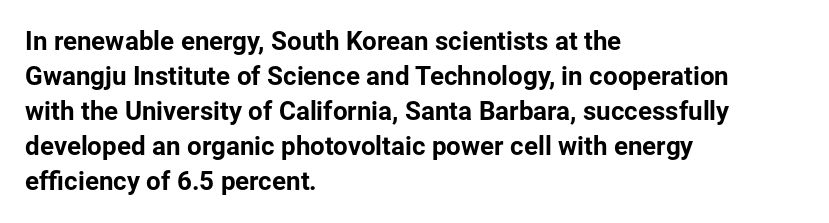
{"italic": "no", "underline": "no", "align": "left", "line_spacing": "normal", "line_spacing_ratio": 1.35, "letter_spacing": "normal", "letter_spacing_em": 0.0, "glyph_px": 26}
